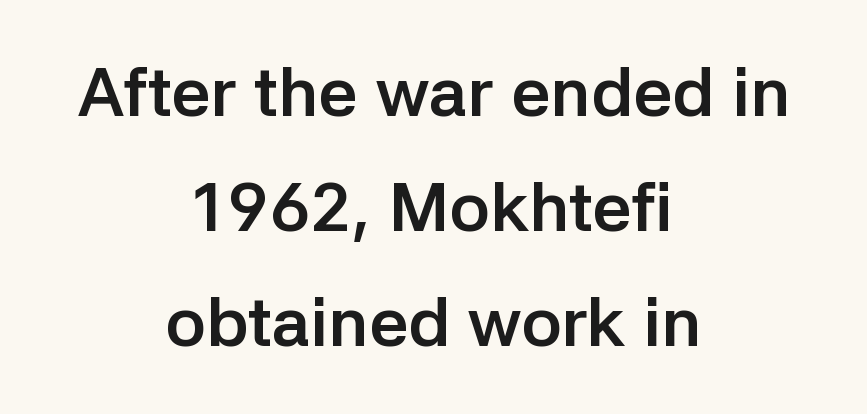
Q: Is the text bold? A: Yes.
Q: Is the text italic (slanted)? A: No, it is upright.
Q: Is the typeface a serif or a sans-serif typeface? A: Sans-serif.
Q: Is the text underlined? A: No.
Q: How is the paragraph aligned? A: Centered.
Q: Is the spacing between letters normal or unusually wide? A: Normal.
Q: Is the spacing between lines tight, normal or loose? A: Normal.
Q: Width (condensed, normal, or wide)? A: Normal.
Q: Stroke contrast? A: Low.
Q: x-height? A: Medium.
Q: Monospaced? A: No.
